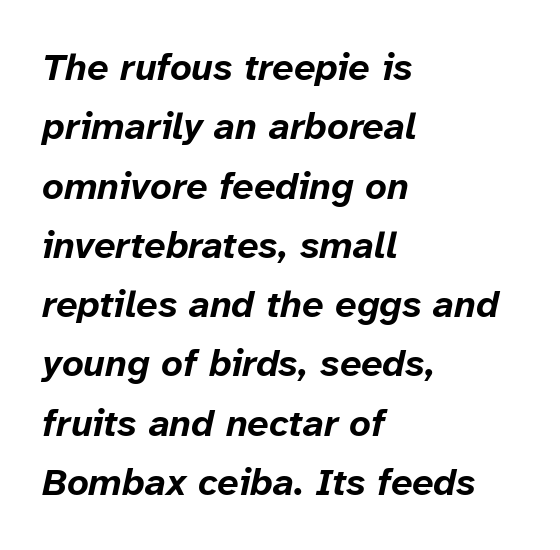
Q: Is the text bold? A: Yes.
Q: Is the text italic (slanted)? A: Yes, it leans right by about 12 degrees.
Q: Is the text underlined? A: No.
Q: How is the paragraph aligned? A: Left-aligned.
Q: Is the spacing between letters normal or unusually wide? A: Normal.
Q: Is the spacing between lines tight, normal or loose? A: Normal.
Q: Width (condensed, normal, or wide)? A: Normal.
Q: Stroke contrast? A: Low.
Q: x-height? A: Medium.
Q: Monospaced? A: No.
